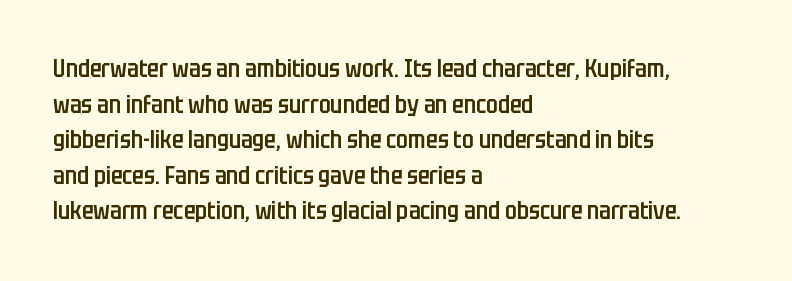
Q: Is the text bold? A: Semi-bold.
Q: Is the text italic (slanted)? A: No, it is upright.
Q: Is the text underlined? A: No.
Q: How is the paragraph aligned? A: Left-aligned.
Q: Is the spacing between letters normal or unusually wide? A: Normal.
Q: Is the spacing between lines tight, normal or loose? A: Normal.
